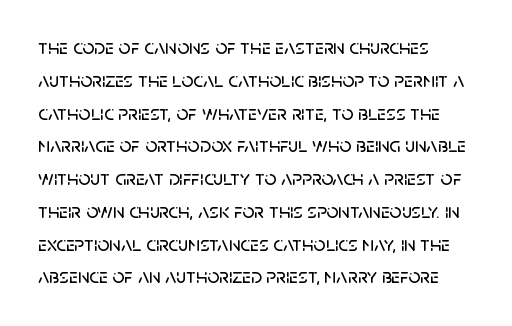
{"italic": "no", "underline": "no", "align": "left", "line_spacing": "normal", "line_spacing_ratio": 1.56, "letter_spacing": "normal", "letter_spacing_em": 0.0, "glyph_px": 21}
